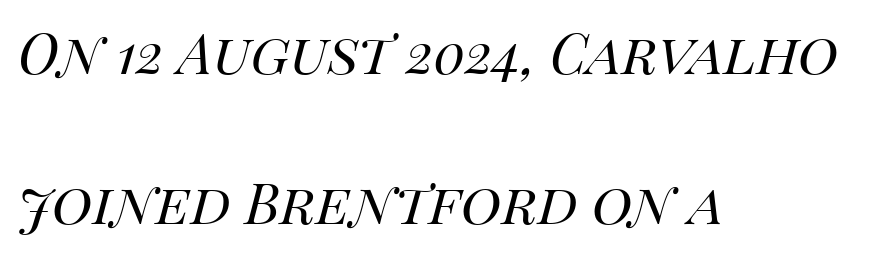
{"italic": "yes", "lean": "right", "slant_degrees": 14, "bold": "no", "weight": "regular", "width": "normal", "stroke_contrast": "high", "x_height": "large", "monospaced": "no", "underline": "no", "align": "left", "line_spacing": "loose", "line_spacing_ratio": 2.17, "letter_spacing": "normal", "letter_spacing_em": 0.0, "glyph_px": 69}
